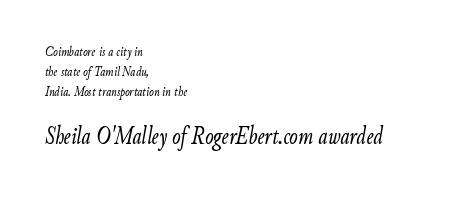
Q: Is the text bold? A: No.
Q: Is the text italic (slanted)? A: Yes, it leans right by about 9 degrees.
Q: Is the text underlined? A: No.
Q: How is the paragraph aligned? A: Left-aligned.
Q: Is the spacing between letters normal or unusually wide? A: Normal.
Q: Is the spacing between lines tight, normal or loose? A: Normal.
Q: Which block of text is set in a larger size, the first (top) or the second (bottom)? A: The second (bottom) one.
